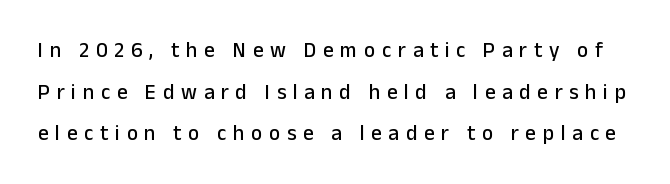
The image shows 21 px text type, upright; set loose line spacing (1.98x), unusually wide letter spacing (+0.32 em), not underlined.
